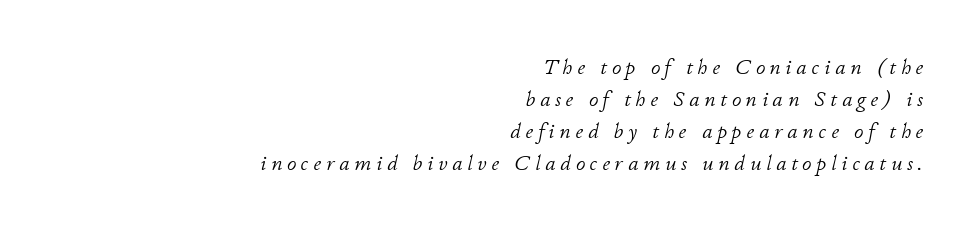
The image shows 21 px text type, italic (leaning right); set right-aligned, normal line spacing (1.53x), unusually wide letter spacing (+0.23 em), not underlined.
